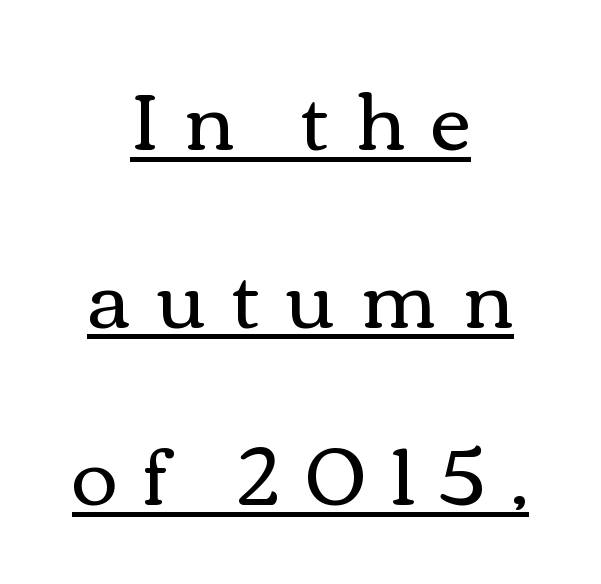
The rendering inserts visible extra space after every character. Reading down the block, each line starts at a different indent, mirrored at its end. Caption: face not bold, strokes unweighted. This is underlined copy, the kind a proofreader might mark for attention. Is there much room between lines? Yes — plenty of vertical air separates them. Quick note: not italic, upright.
